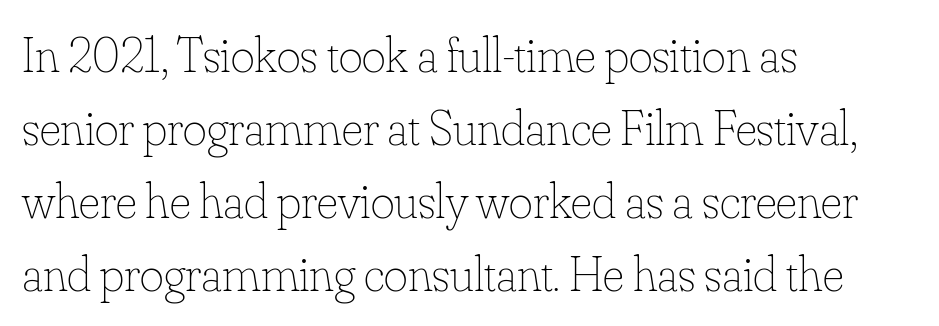
Ink coverage per letter is moderate at most. Proportional: the letters do not fall into vertical columns. Vertical strokes here are truly vertical. The rendering anchors every line to the left-hand side.
